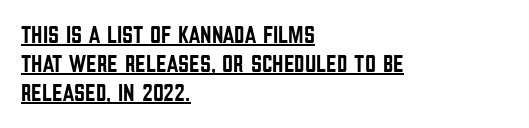
Q: Is the text italic (slanted)? A: No, it is upright.
Q: Is the text underlined? A: Yes.
Q: How is the paragraph aligned? A: Left-aligned.
Q: Is the spacing between letters normal or unusually wide? A: Normal.
